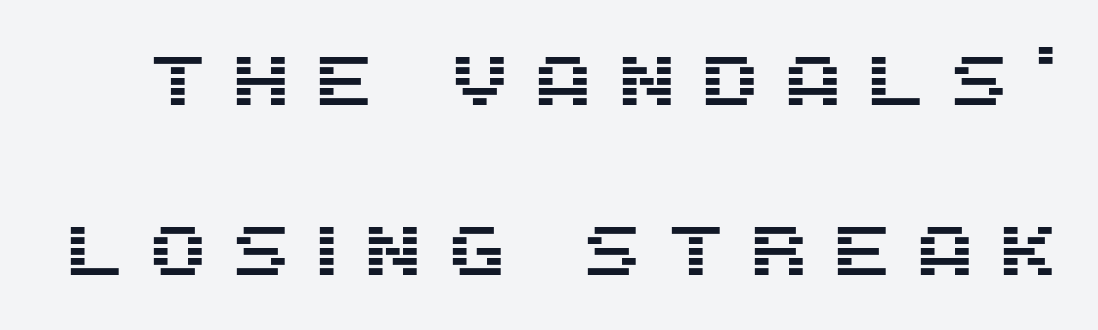
Examine the stroke ends and you'll find no serifs. This sample has the flowing, uneven cadence of proportional lettering. This block would shrink considerably if given ordinary leading; it's expanded now. You could only call the tracking loose — the letters float apart. Has an underline been added? It has not.
